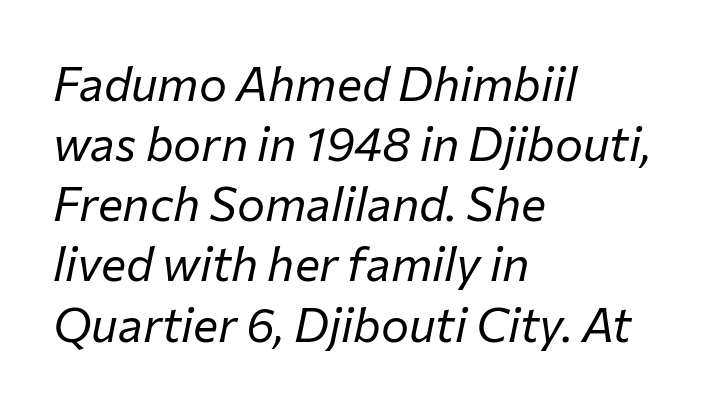
Q: Is the text bold? A: No.
Q: Is the text italic (slanted)? A: Yes, it leans right by about 12 degrees.
Q: Is the text underlined? A: No.
Q: How is the paragraph aligned? A: Left-aligned.
Q: Is the spacing between letters normal or unusually wide? A: Normal.
Q: Is the spacing between lines tight, normal or loose? A: Normal.
Q: Width (condensed, normal, or wide)? A: Normal.
Q: Stroke contrast? A: Low.
Q: x-height? A: Medium.
Q: Monospaced? A: No.
